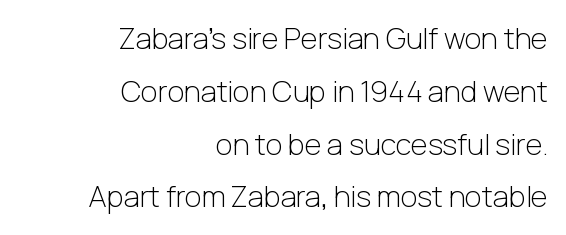
You can tell it's not italic because the verticals are truly vertical. The line texture is even and compact thanks to regular tracking. The passage shown is not underscored anywhere. Compared with a typical body face, this is equally light or lighter still.
